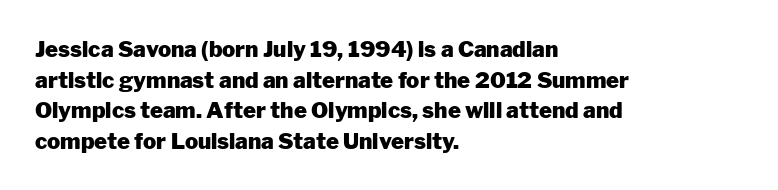
The image shows 22 px bold type, upright; set left-aligned, normal line spacing (1.39x), normal letter spacing, not underlined.
